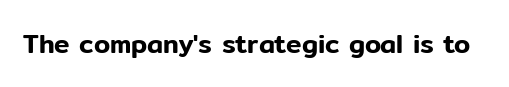
The image shows 26 px text type, upright; set normal letter spacing, not underlined.
